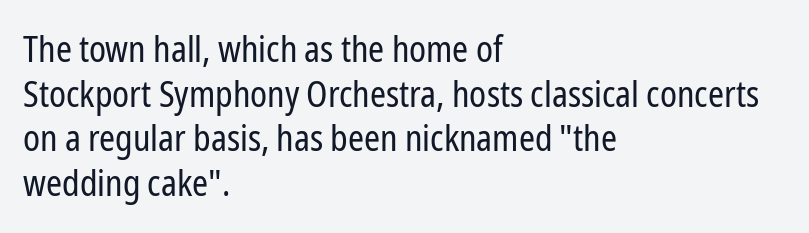
The image shows 36 px regular-weight, condensed sans-serif type, upright; set left-aligned, line spacing 1.24x, normal letter spacing, not underlined; low stroke contrast and a medium x-height.
